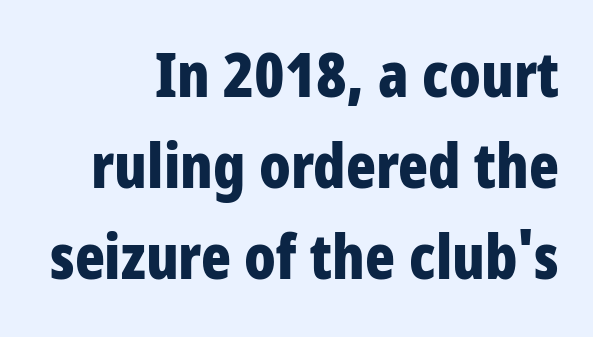
The image shows 62 px bold, condensed sans-serif type, upright; set right-aligned, normal line spacing (1.47x), normal letter spacing, not underlined; low stroke contrast and a large x-height.
